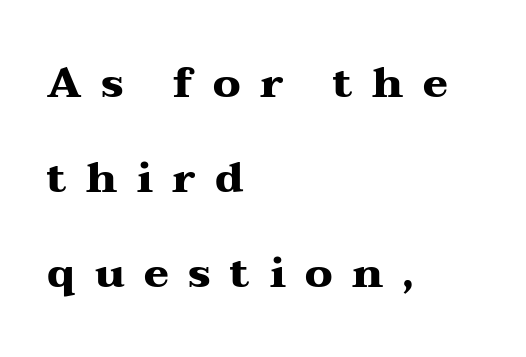
{"serif": "yes", "italic": "no", "bold": "yes", "weight": "heavy", "width": "wide", "stroke_contrast": "medium", "x_height": "medium", "monospaced": "no", "underline": "no", "align": "left", "line_spacing": "loose", "line_spacing_ratio": 2.26, "letter_spacing": "wide", "letter_spacing_em": 0.46, "glyph_px": 42}
